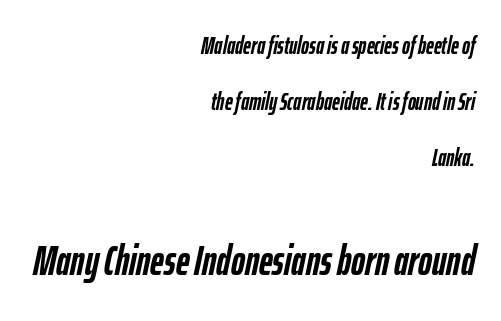
The image shows 42 px semibold, condensed type, italic (leaning right); set right-aligned, loose line spacing (2.33x), normal letter spacing, not underlined; the second (bottom) block is 1.75x larger; low stroke contrast and a medium x-height.
